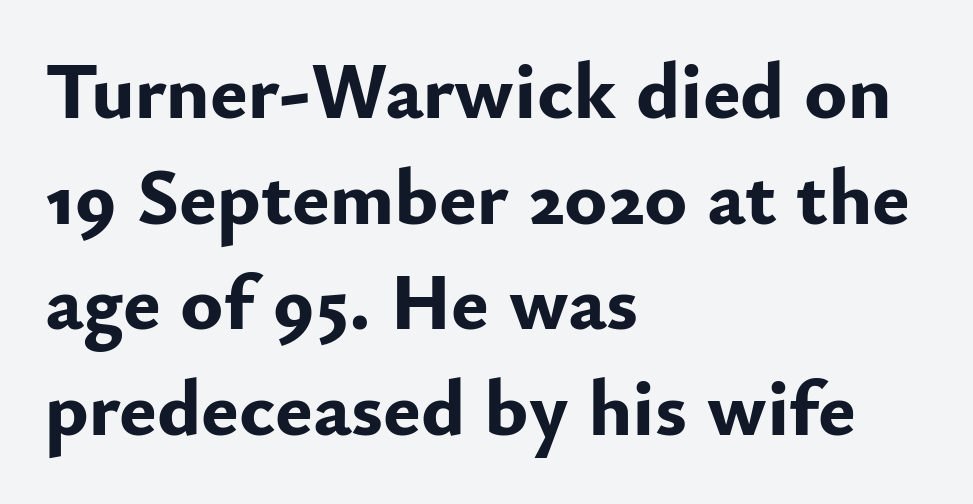
The letters sit at their default tracking, neither squeezed nor spread. The letters advance in unequal steps, a hallmark of proportional type. When letters stand straight like this, we call the style roman or upright. Look at the bottom of the vertical strokes: they stop flat, with no serifs.
